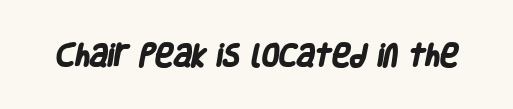
Q: Is the text bold? A: Yes.
Q: Is the text underlined? A: No.
Q: Is the spacing between letters normal or unusually wide? A: Normal.
